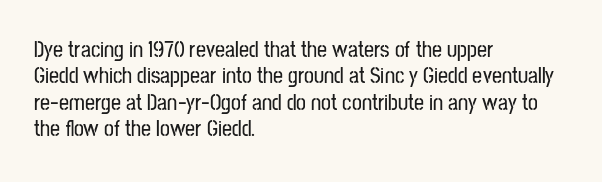
{"italic": "no", "underline": "no", "align": "left", "line_spacing_ratio": 1.2, "letter_spacing": "normal", "letter_spacing_em": 0.0, "glyph_px": 22}
